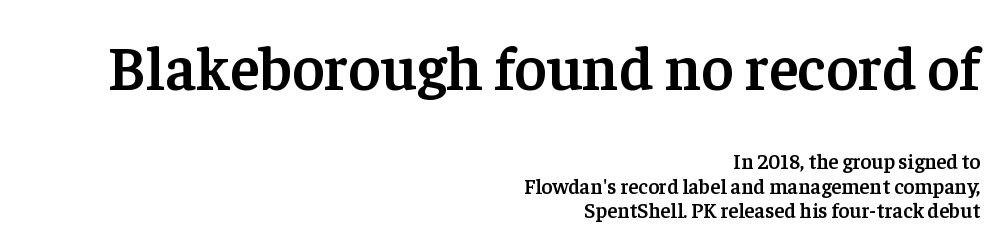
The composition opens big and finishes small. Character widths vary here, with narrow letters taking less room than wide ones. This sample uses plain, unmodified letter spacing. What kind of face is this? One with serifs.
